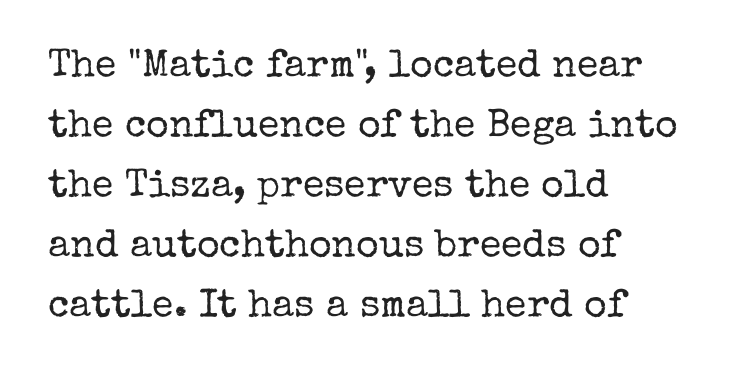
Stem width sits at or under what a default text font uses. Upright lettering throughout. Honestly, the letter spacing is just normal — you wouldn't notice it. The rendering uses natural spacing where letterforms have individual widths. This sample keeps an unexceptional amount of space between lines.
